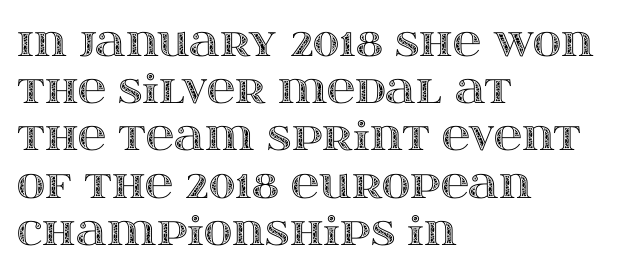
Q: Is the text italic (slanted)? A: No, it is upright.
Q: Is the text underlined? A: No.
Q: How is the paragraph aligned? A: Left-aligned.
Q: Is the spacing between letters normal or unusually wide? A: Normal.
Q: Width (condensed, normal, or wide)? A: Wide.
Q: x-height? A: Large.
Q: Monospaced? A: No.
